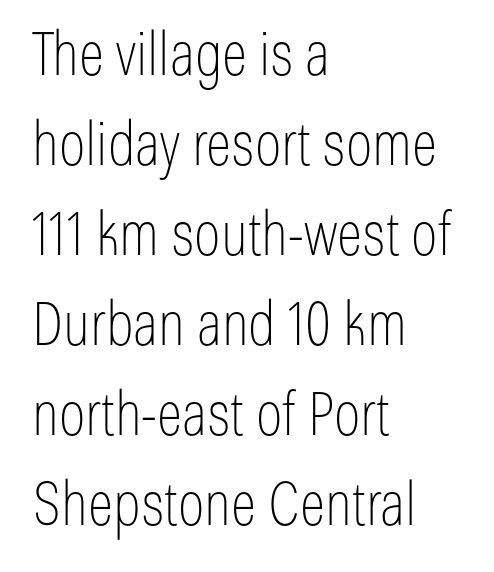
The block of text has a typical density, with ordinary space between rows. Notice how the passage keeps a crisp vertical edge on the left only. Decoration check: the copy has no underline. A roman cut, with each character standing at attention. No chunkiness to these letters — they're not bold. What kind of face is this? One without serifs — a sans.
